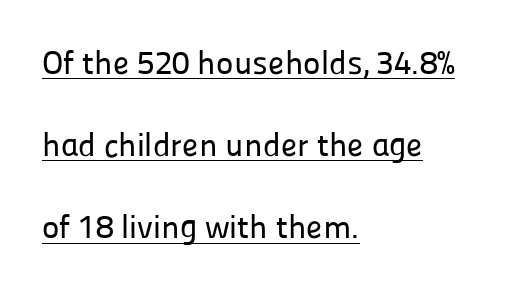
Q: Is the text italic (slanted)? A: No, it is upright.
Q: Is the typeface a serif or a sans-serif typeface? A: Sans-serif.
Q: Is the text underlined? A: Yes.
Q: How is the paragraph aligned? A: Left-aligned.
Q: Is the spacing between letters normal or unusually wide? A: Normal.
Q: Is the spacing between lines tight, normal or loose? A: Loose.
Q: Width (condensed, normal, or wide)? A: Normal.
Q: Stroke contrast? A: Low.
Q: x-height? A: Medium.
Q: Monospaced? A: No.
